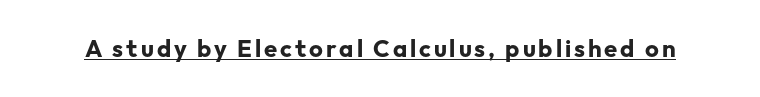
The string is rendered with underlining switched on. The face used here has the dense, thick strokes of a bold. This is roman type, the default non-slanted kind.
